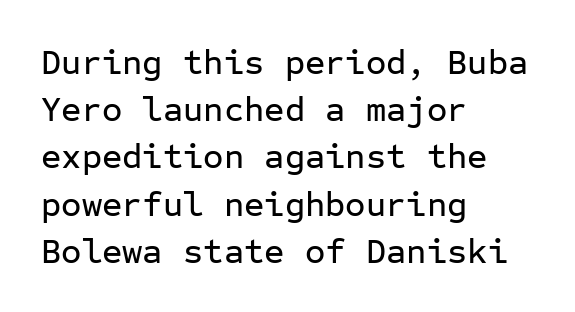
Letterform terminals end flat and unadorned throughout the passage. A clean baseline with only descenders dipping below it. Is this a fixed-width face? Yes — each glyph sits in an identical cell. What stands out about the letter spacing? Nothing — it is the standard amount.
